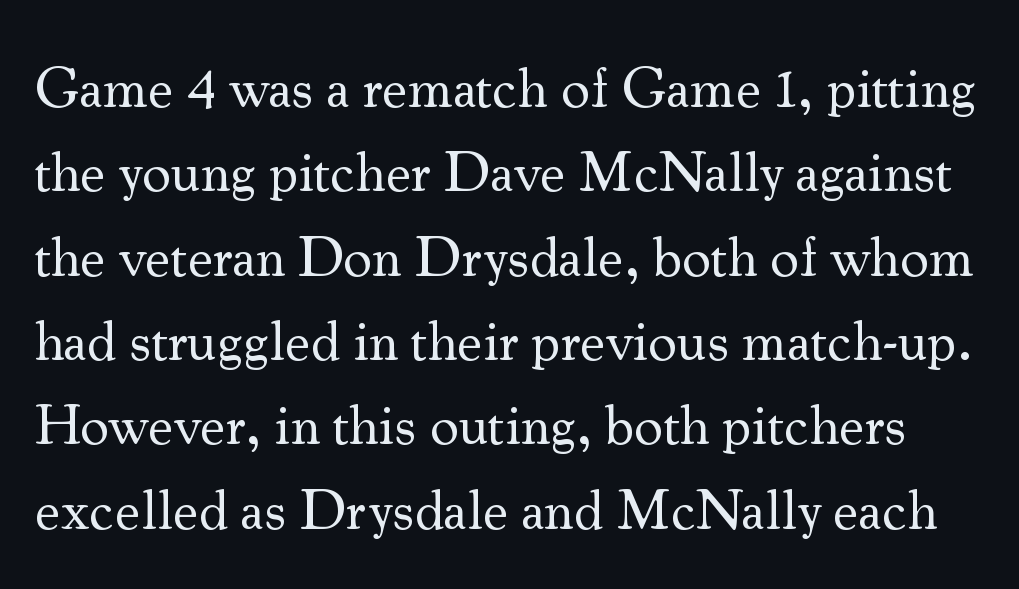
The image shows 57 px regular-weight serif type, upright; set normal line spacing (1.48x), normal letter spacing, not underlined; medium stroke contrast and a small x-height.
